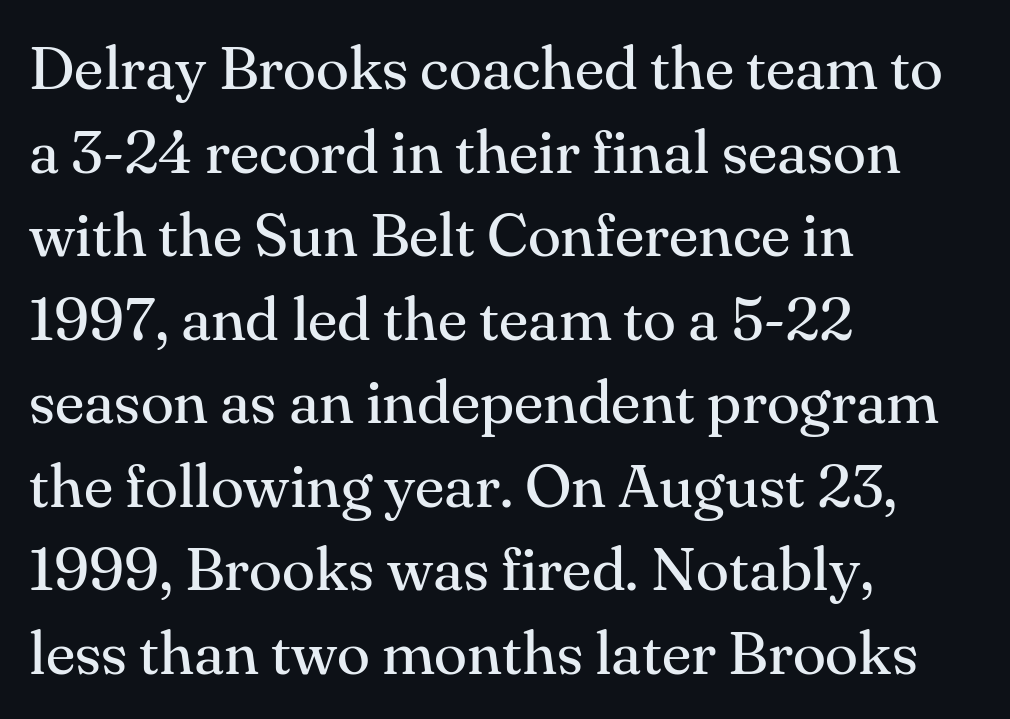
Q: Is the text bold? A: No.
Q: Is the text italic (slanted)? A: No, it is upright.
Q: Is the typeface a serif or a sans-serif typeface? A: Serif.
Q: Is the text underlined? A: No.
Q: How is the paragraph aligned? A: Left-aligned.
Q: Is the spacing between letters normal or unusually wide? A: Normal.
Q: Is the spacing between lines tight, normal or loose? A: Normal.
Q: Width (condensed, normal, or wide)? A: Normal.
Q: Stroke contrast? A: Medium.
Q: x-height? A: Small.
Q: Monospaced? A: No.
